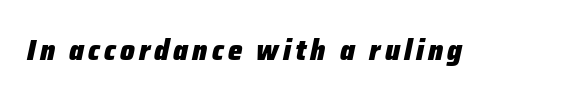
The string is rendered with underlining switched off. Look at the stroke-to-counter ratio: heavy, a bold. Compared with ordinary roman type, these characters are visibly tilted. Is this a fixed-width face? No — the glyphs have proportional, varying widths.
